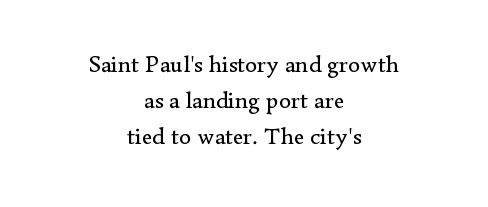
Q: Is the text bold? A: No.
Q: Is the text italic (slanted)? A: No, it is upright.
Q: Is the text underlined? A: No.
Q: How is the paragraph aligned? A: Centered.
Q: Is the spacing between letters normal or unusually wide? A: Normal.
Q: Is the spacing between lines tight, normal or loose? A: Normal.
